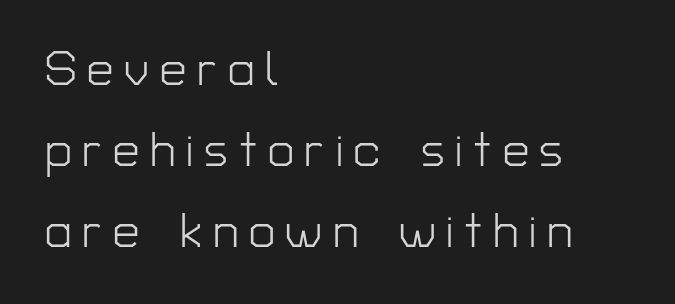
To sum up the face: it is a sans, with no serifs. The letters advance in unequal steps, a hallmark of proportional type. Students, note that the glyphs here are deliberately spaced far apart. Left-aligned paragraph, ragged on the right. You can tell it's not italic because the verticals are truly vertical.
